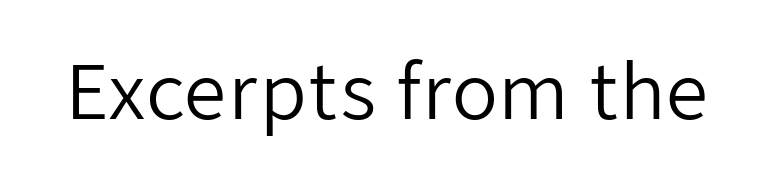
The image shows 75 px regular-weight sans-serif type, upright; set normal letter spacing, not underlined; low stroke contrast and a medium x-height.
